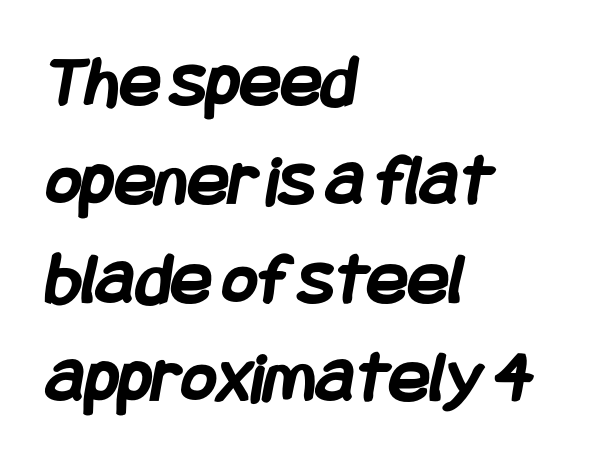
The image shows 76 px semibold, condensed sans-serif type; set left-aligned, normal line spacing (1.3x), normal letter spacing, not underlined; low stroke contrast and a large x-height.
